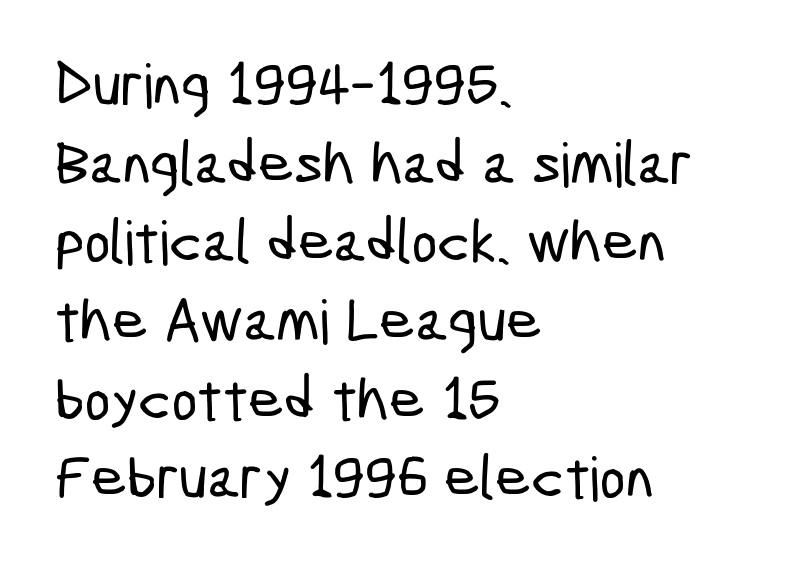
The image shows 61 px condensed sans-serif type; set left-aligned, normal line spacing (1.29x), normal letter spacing, not underlined; low stroke contrast and a medium x-height.
